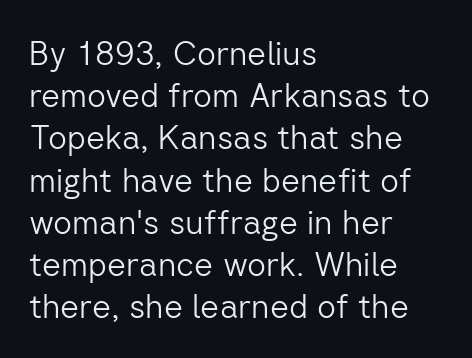
No extra tracking has been applied to these lines. Does the copy run flush right? No — it runs flush left. Evenly set lines give the paragraph a standard silhouette. You can tell from the bare stems that sans-serif type was used. Each letter keeps its own natural width here, so spacing adapts to shape. Counters stay open thanks to moderate or lighter strokes.
